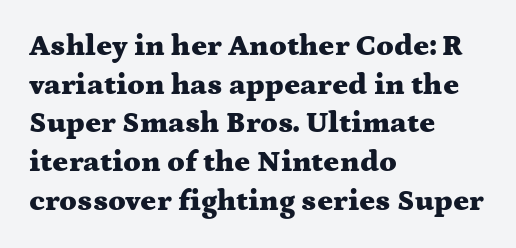
Is this a fixed-width face? No — the glyphs have proportional, varying widths. The strip under each line holds only bare page. Do the letters lean? They stand straight. Regarding serifs, this sample has them. Horizontal bands of white between lines are of average thickness. Weight check: bold — yes, fully.
